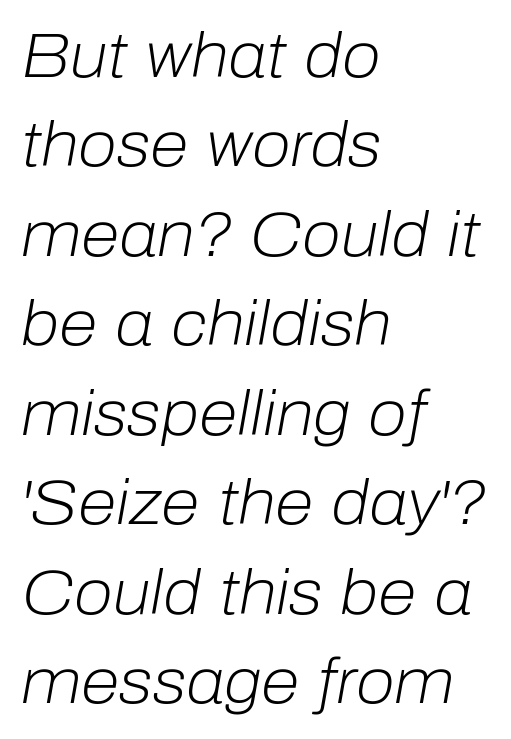
{"italic": "yes", "lean": "right", "slant_degrees": 10, "bold": "no", "weight": "light", "width": "normal", "stroke_contrast": "low", "x_height": "medium", "monospaced": "no", "underline": "no", "align": "left", "line_spacing": "normal", "line_spacing_ratio": 1.42, "letter_spacing": "normal", "letter_spacing_em": 0.0, "glyph_px": 63}
